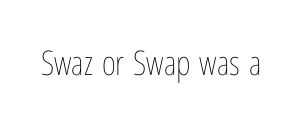
Q: Is the text bold? A: No.
Q: Is the text italic (slanted)? A: No, it is upright.
Q: Is the text underlined? A: No.
Q: Is the spacing between letters normal or unusually wide? A: Normal.
Q: Width (condensed, normal, or wide)? A: Condensed.
Q: Stroke contrast? A: Low.
Q: x-height? A: Medium.
Q: Monospaced? A: No.
